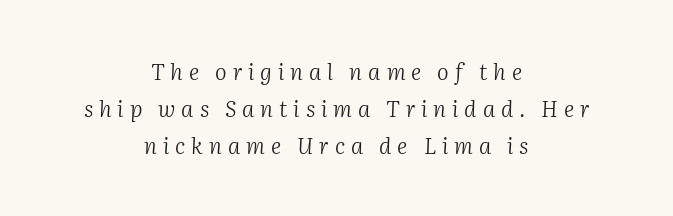
The image shows 22 px text type, italic (leaning right); set centered, normal line spacing (1.69x), unusually wide letter spacing (+0.27 em), not underlined.
